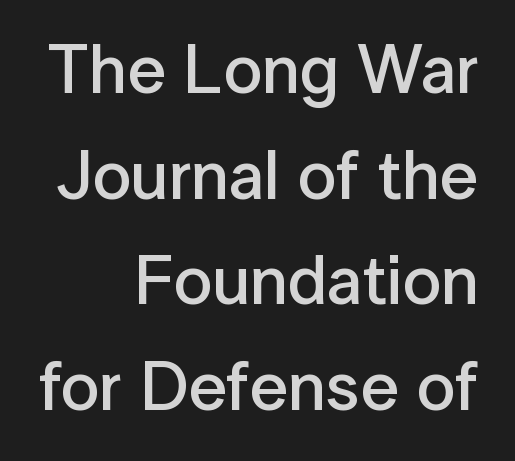
The image shows 69 px semibold sans-serif type, upright; set right-aligned, normal line spacing (1.53x), normal letter spacing, not underlined; low stroke contrast and a medium x-height.
